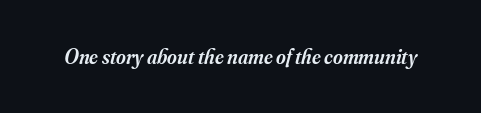
The image shows 21 px text type, italic (leaning right); set normal letter spacing, not underlined.
